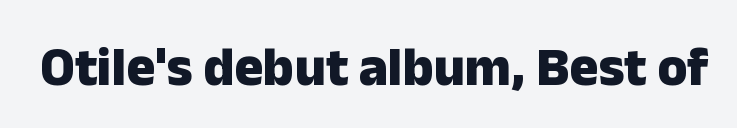
Q: Is the text bold? A: Yes.
Q: Is the text italic (slanted)? A: No, it is upright.
Q: Is the typeface a serif or a sans-serif typeface? A: Sans-serif.
Q: Is the text underlined? A: No.
Q: Is the spacing between letters normal or unusually wide? A: Normal.
Q: Width (condensed, normal, or wide)? A: Normal.
Q: Stroke contrast? A: Low.
Q: x-height? A: Medium.
Q: Monospaced? A: No.
